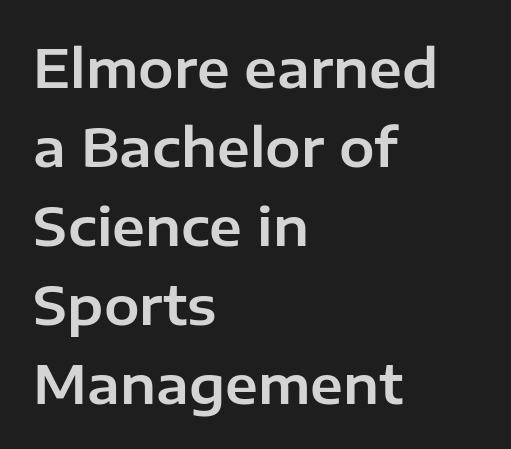
Q: Is the text italic (slanted)? A: No, it is upright.
Q: Is the typeface a serif or a sans-serif typeface? A: Sans-serif.
Q: Is the text underlined? A: No.
Q: How is the paragraph aligned? A: Left-aligned.
Q: Is the spacing between letters normal or unusually wide? A: Normal.
Q: Is the spacing between lines tight, normal or loose? A: Normal.
Q: Width (condensed, normal, or wide)? A: Normal.
Q: Stroke contrast? A: Low.
Q: x-height? A: Medium.
Q: Monospaced? A: No.
